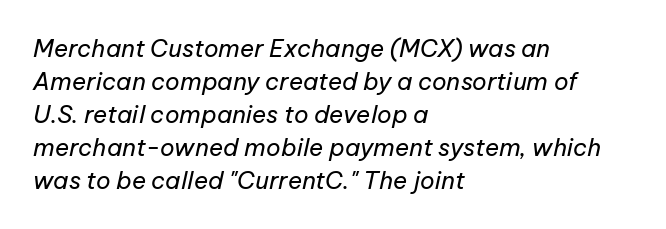
Q: Is the text bold? A: No.
Q: Is the text italic (slanted)? A: Yes, it leans right by about 12 degrees.
Q: Is the text underlined? A: No.
Q: How is the paragraph aligned? A: Left-aligned.
Q: Is the spacing between letters normal or unusually wide? A: Normal.
Q: Is the spacing between lines tight, normal or loose? A: Normal.
